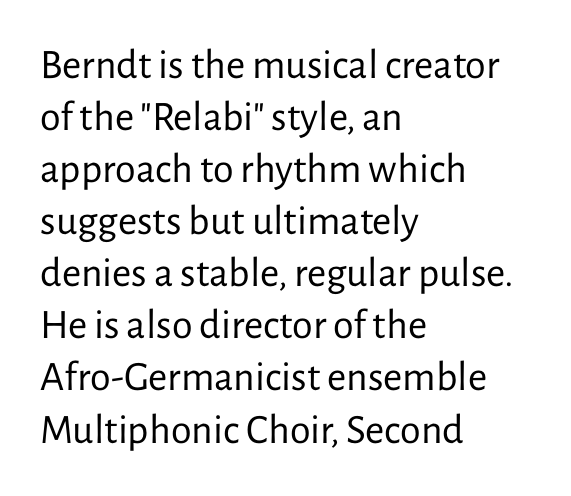
Q: Is the text bold? A: No.
Q: Is the text italic (slanted)? A: No, it is upright.
Q: Is the typeface a serif or a sans-serif typeface? A: Sans-serif.
Q: Is the text underlined? A: No.
Q: How is the paragraph aligned? A: Left-aligned.
Q: Is the spacing between letters normal or unusually wide? A: Normal.
Q: Width (condensed, normal, or wide)? A: Normal.
Q: Stroke contrast? A: Low.
Q: x-height? A: Medium.
Q: Monospaced? A: No.
